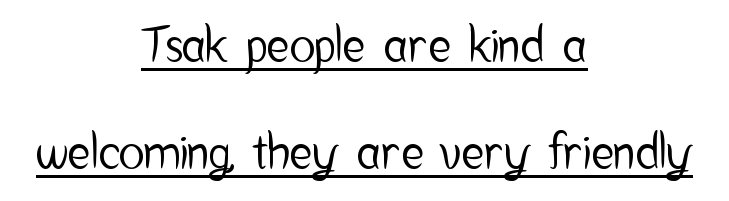
The image shows 48 px condensed sans-serif type, upright; set centered, loose line spacing (2.23x), normal letter spacing, underlined; low stroke contrast and a medium x-height.
